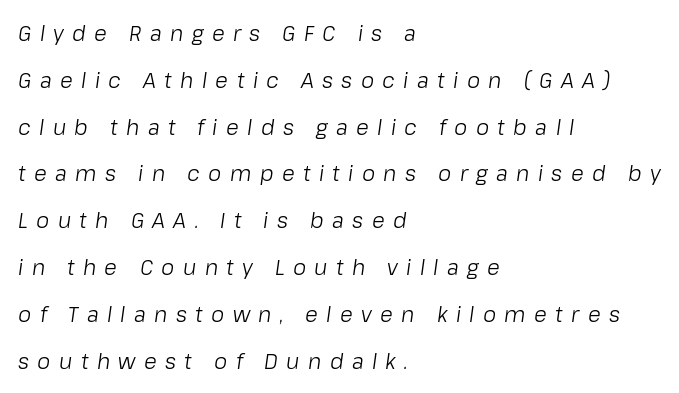
This block would shrink considerably if given ordinary leading; it's expanded now. In terms of posture, this sample is oblique. Students, note that the glyphs here are deliberately spaced far apart. The lines in this sample share a left origin and differ only in where they stop. This rendering features lettering with no underline.
